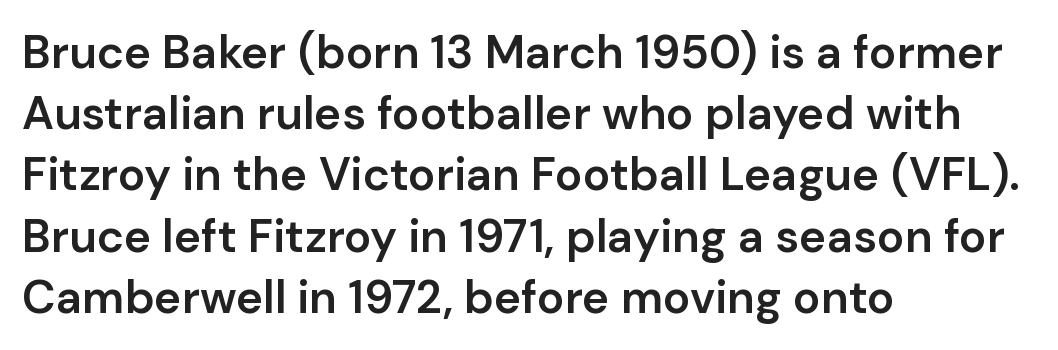
A typesetter would call this zero additional tracking. Looks like regular typesetting: each glyph gets only the width it needs. Nope, no serifs anywhere on these letters. The characters look somewhat weighty, a semibold short of true bold. Horizontal alignment here is leftward, the default for most running prose. This rendering features lettering with no underline.
